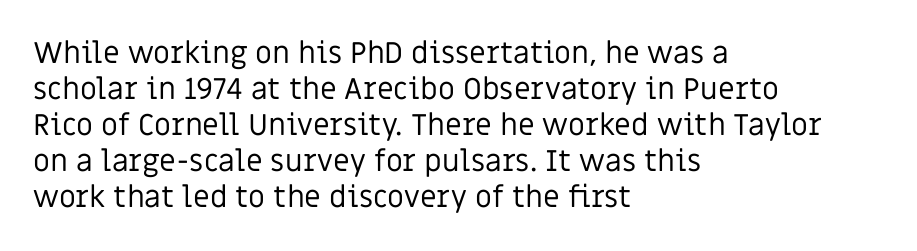
Weight: regular or lighter. These lines are rendered in a variable-pitch font. The ragged edge is on the right, which tells us the setting is flush left. These lines are composed in type without serifs.
